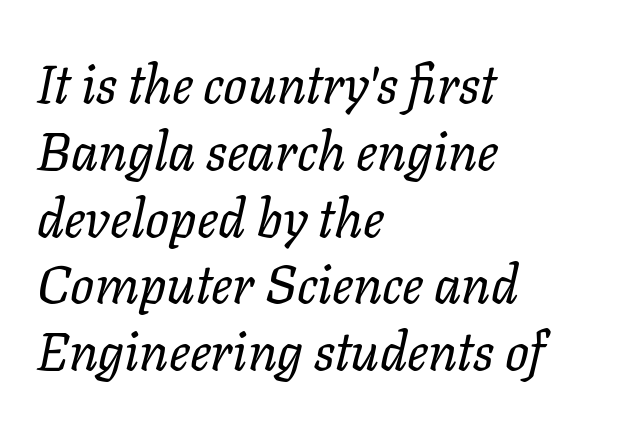
The rendering uses natural spacing where letterforms have individual widths. The space between consecutive lines is moderate. Beneath every word, the page is bare. Does the copy run flush right? No — it runs flush left.
